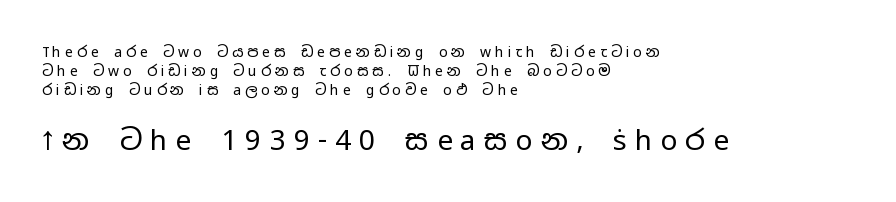
The image shows 28 px regular-weight, wide sans-serif type, upright; set left-aligned, normal line spacing (1.35x), unusually wide letter spacing (+0.29 em), not underlined; the second (bottom) block is 2.0x larger; low stroke contrast and a medium x-height.
